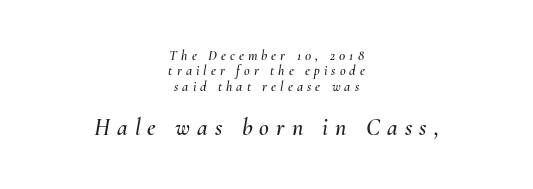
The image shows 24 px text type, italic (leaning right); set centered, tight line spacing (1.09x), unusually wide letter spacing (+0.29 em), not underlined; the second (bottom) block is 1.71x larger.
